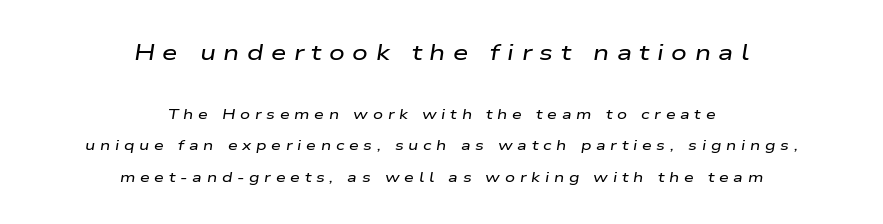
The image shows 22 px text type, italic (leaning right); set centered, loose line spacing (2.24x), unusually wide letter spacing (+0.34 em), not underlined; the first (top) block is 1.57x larger.
